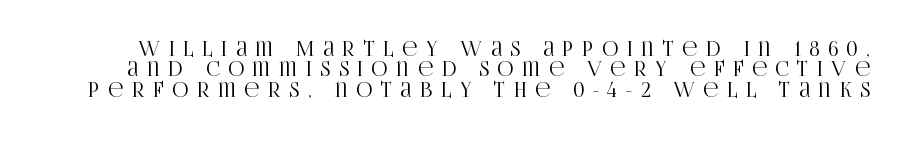
Nope, not italic — everything's standing straight. How would I describe the line gaps? Narrow and economical. No word sits above an underline. Loose tracking; the words dissolve into strings of separated letters.
